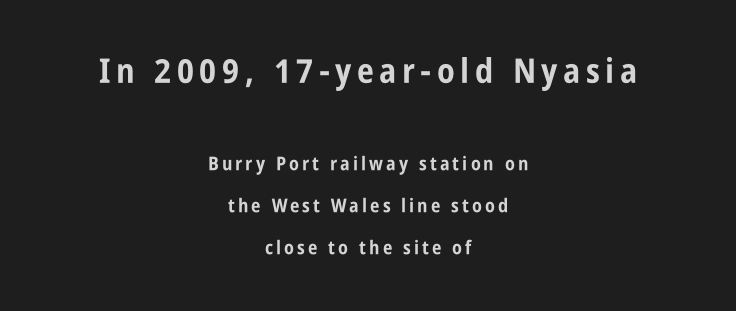
Q: Is the text bold? A: Yes.
Q: Is the text italic (slanted)? A: No, it is upright.
Q: Is the typeface a serif or a sans-serif typeface? A: Sans-serif.
Q: Is the text underlined? A: No.
Q: How is the paragraph aligned? A: Centered.
Q: Is the spacing between lines tight, normal or loose? A: Loose.
Q: Which block of text is set in a larger size, the first (top) or the second (bottom)? A: The first (top) one.
Q: Width (condensed, normal, or wide)? A: Condensed.
Q: Stroke contrast? A: Low.
Q: x-height? A: Large.
Q: Monospaced? A: No.
